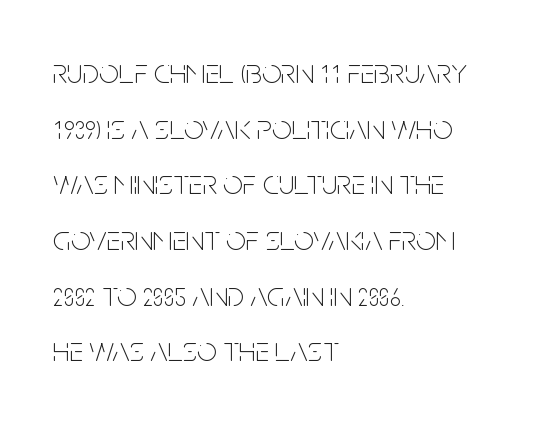
Q: Is the text bold? A: No.
Q: Is the text italic (slanted)? A: No, it is upright.
Q: Is the typeface a serif or a sans-serif typeface? A: Sans-serif.
Q: Is the text underlined? A: No.
Q: How is the paragraph aligned? A: Left-aligned.
Q: Is the spacing between letters normal or unusually wide? A: Normal.
Q: Is the spacing between lines tight, normal or loose? A: Normal.
Q: Width (condensed, normal, or wide)? A: Condensed.
Q: Stroke contrast? A: Low.
Q: x-height? A: Large.
Q: Monospaced? A: No.
